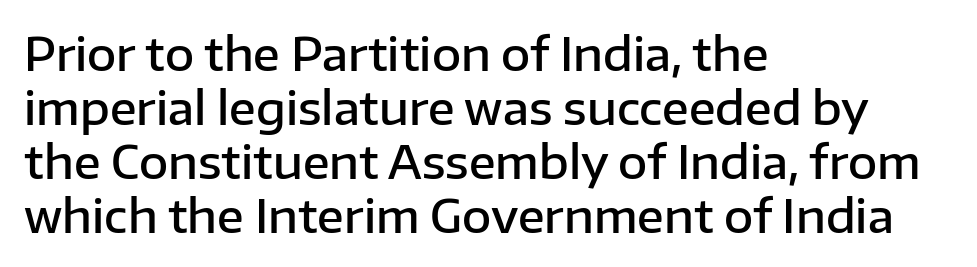
The image shows 45 px semibold sans-serif type, upright; set left-aligned, line spacing 1.2x, normal letter spacing, not underlined; low stroke contrast and a medium x-height.
